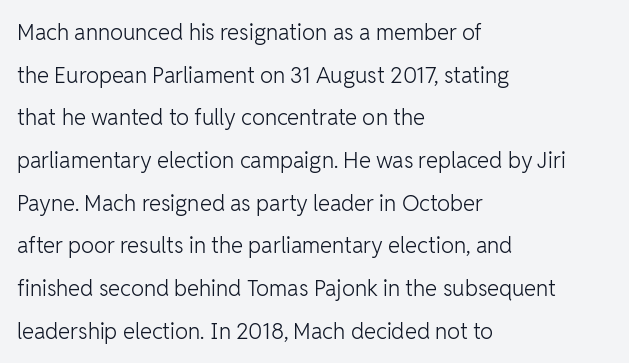
The image shows 22 px text type, upright; set left-aligned, loose line spacing (1.94x), normal letter spacing, not underlined.
